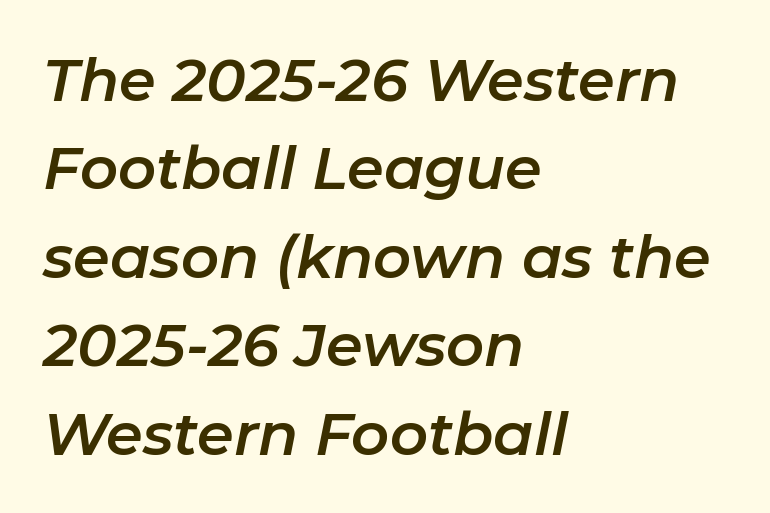
{"italic": "yes", "lean": "right", "slant_degrees": 11, "width": "normal", "stroke_contrast": "low", "x_height": "medium", "monospaced": "no", "underline": "no", "align": "left", "line_spacing": "normal", "line_spacing_ratio": 1.5, "letter_spacing": "normal", "letter_spacing_em": 0.0, "glyph_px": 59}
